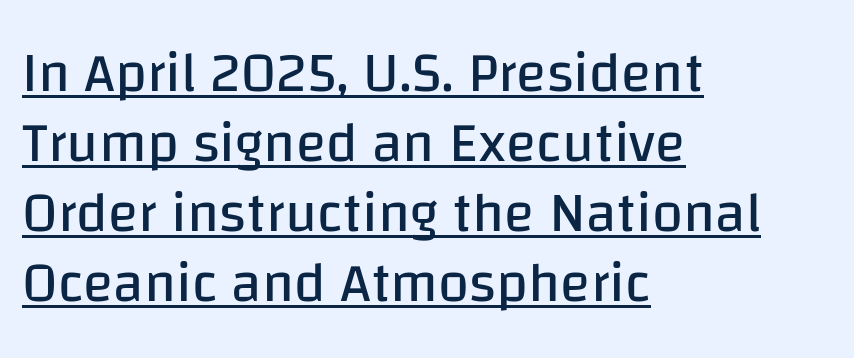
The image shows 56 px regular-weight sans-serif type, upright; set left-aligned, normal line spacing (1.25x), normal letter spacing, underlined; low stroke contrast and a large x-height.
